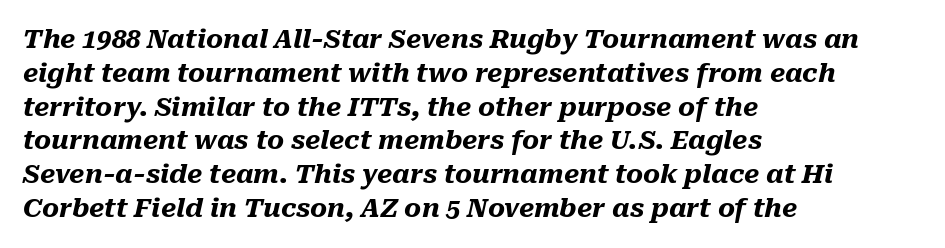
The leading is moderate, giving the passage an even texture. As a designer I'd log this as weight 700, bold. The gap between lines stays unmarked. A typesetter would mark this as italic. Line starts are locked; line ends wander. The letters sit at their default tracking, neither squeezed nor spread.
